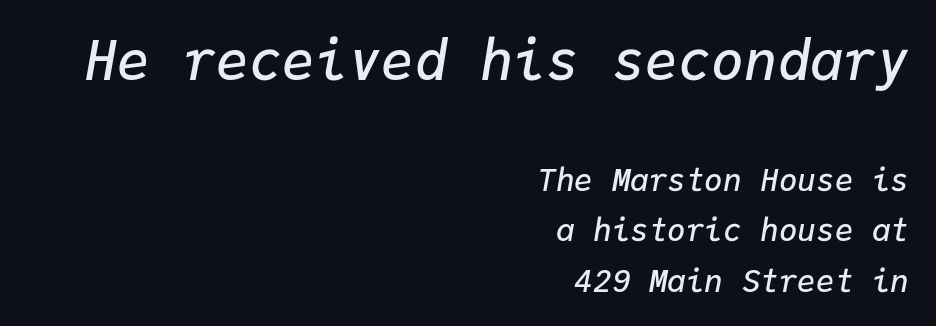
The image shows 55 px semibold type, italic (leaning right), monospaced; set right-aligned, normal line spacing (1.63x), normal letter spacing, not underlined; the first (top) block is 1.77x larger; low stroke contrast and a medium x-height.
